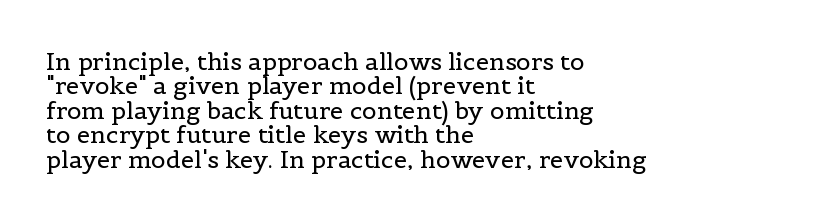
Unlike italic type, these characters show no tilt at all. What's the leading like? Squeezed, with rows nearly overlapping. The weight would be labelled regular, book, light, or lighter still. These lines stack with their left ends in a neat column. The area under the type is left untouched.
